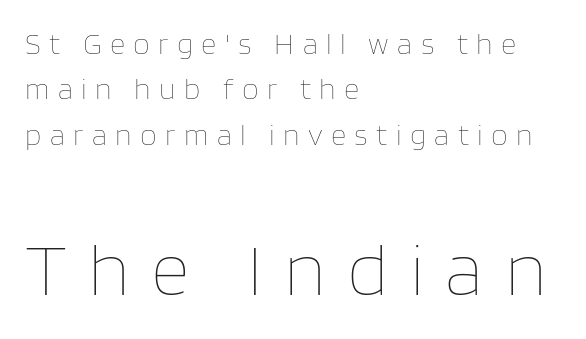
Q: Is the text bold? A: No.
Q: Is the text italic (slanted)? A: No, it is upright.
Q: Is the text underlined? A: No.
Q: How is the paragraph aligned? A: Left-aligned.
Q: Is the spacing between letters normal or unusually wide? A: Unusually wide.
Q: Is the spacing between lines tight, normal or loose? A: Normal.
Q: Which block of text is set in a larger size, the first (top) or the second (bottom)? A: The second (bottom) one.
Q: Width (condensed, normal, or wide)? A: Normal.
Q: Stroke contrast? A: Low.
Q: x-height? A: Large.
Q: Monospaced? A: No.
